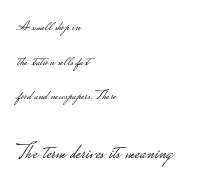
{"bold": "no", "underline": "no", "align": "left", "line_spacing": "loose", "line_spacing_ratio": 2.48, "letter_spacing": "normal", "letter_spacing_em": 0.0, "larger_block": "second", "size_ratio": 1.5, "glyph_px": 21}
